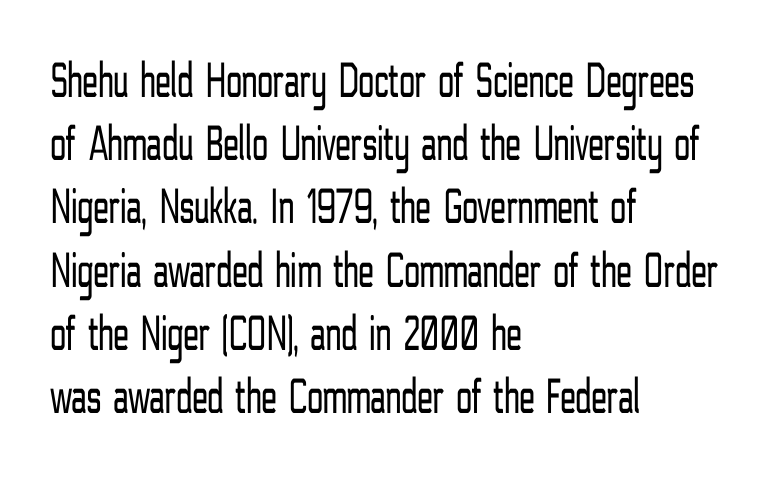
The specimen omits any rule beneath the text block's lines. Quick note: not italic, upright. Ink coverage per letter is moderate at most. Varying glyph widths throughout — classic text-font behaviour. Words appear dense and cohesive because spacing is normal.
